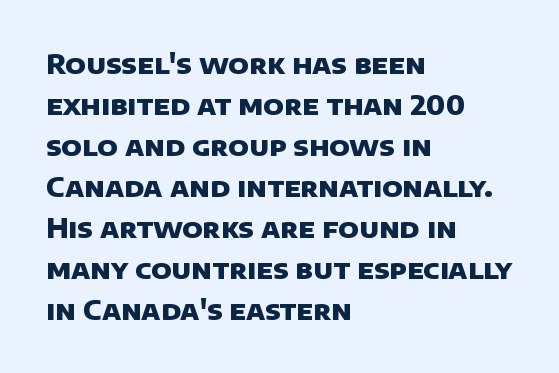
You could call the tracking neutral — neither tight nor loose. Bare-footed words on every line. Every row of glyphs begins at an identical x-position on the left. The vertical gap from one line to the next is medium. Caption: bold face, heavy strokes.
